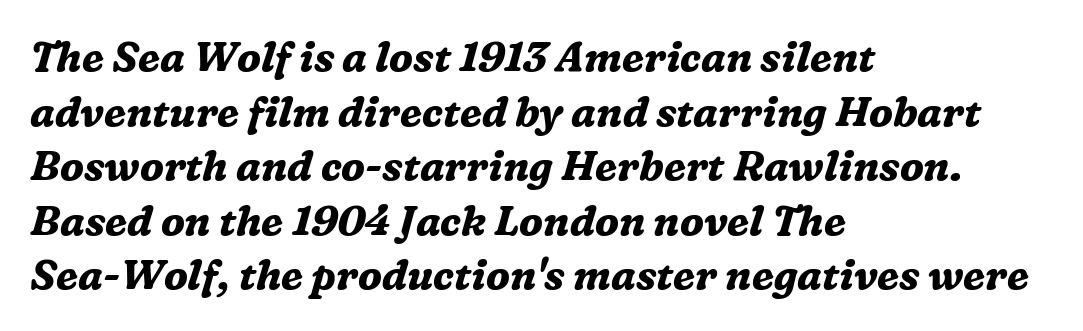
Q: Is the text bold? A: Yes.
Q: Is the text italic (slanted)? A: Yes, it leans right by about 16 degrees.
Q: Is the typeface a serif or a sans-serif typeface? A: Serif.
Q: Is the text underlined? A: No.
Q: How is the paragraph aligned? A: Left-aligned.
Q: Is the spacing between letters normal or unusually wide? A: Normal.
Q: Is the spacing between lines tight, normal or loose? A: Normal.
Q: Width (condensed, normal, or wide)? A: Normal.
Q: Stroke contrast? A: Medium.
Q: x-height? A: Medium.
Q: Monospaced? A: No.
